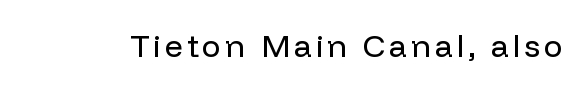
Is the type heavy? It reads as light-to-regular instead. The type family on display is of the sans-serif kind. Spacing verdict: proportional, widths tailored to each character. In terms of posture, this sample is upright. Type without underlining.
